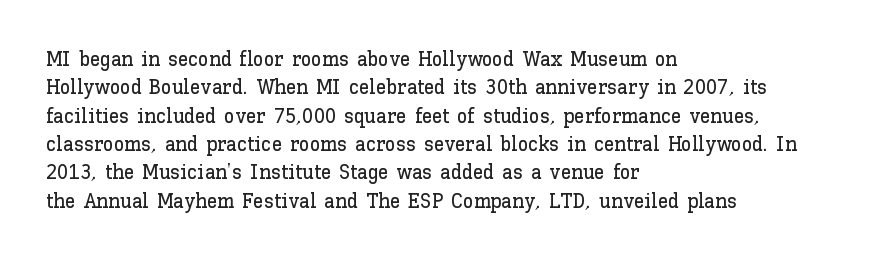
The image shows 21 px text type, upright; set left-aligned, normal line spacing (1.35x), normal letter spacing, not underlined.
